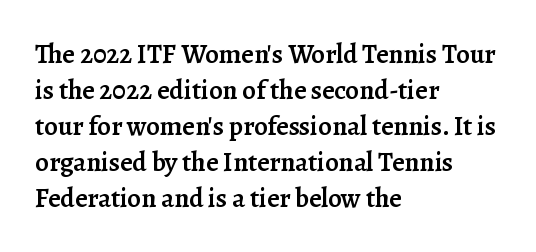
The image shows 27 px text type, upright; set left-aligned, normal line spacing (1.33x), normal letter spacing, not underlined.
